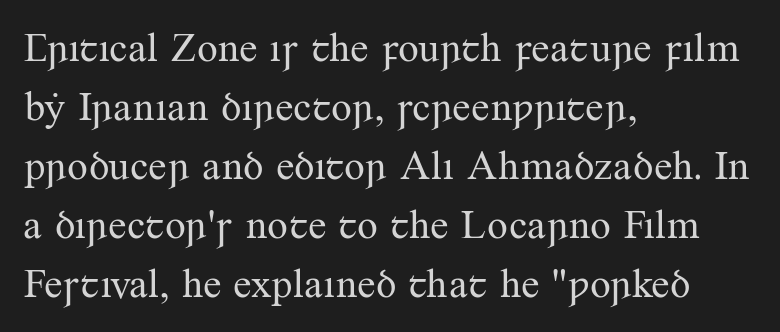
Is this a heavy cut? Hardly; it is regular or lighter. The designer went with a serif here, giving each stem small feet. Here the glyphs are tracked normally, forming tight word shapes. Nobody drew a line under any word here. The rows are spaced the way most documents space them. Horizontal alignment here is leftward, the default for most running prose.
